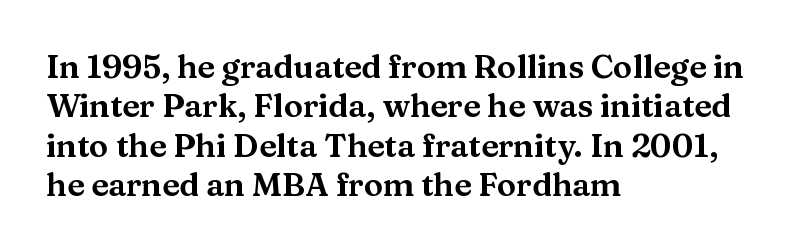
Q: Is the text italic (slanted)? A: No, it is upright.
Q: Is the typeface a serif or a sans-serif typeface? A: Serif.
Q: Is the text underlined? A: No.
Q: How is the paragraph aligned? A: Left-aligned.
Q: Is the spacing between letters normal or unusually wide? A: Normal.
Q: Width (condensed, normal, or wide)? A: Wide.
Q: Stroke contrast? A: Medium.
Q: x-height? A: Medium.
Q: Monospaced? A: No.
